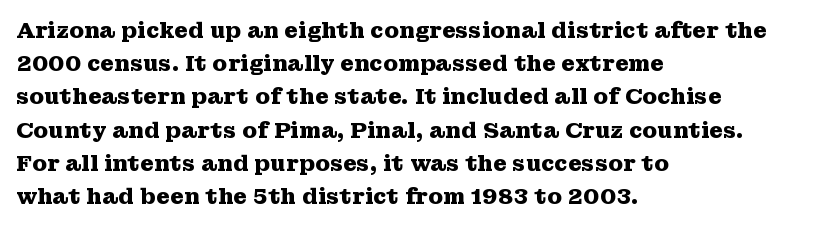
{"italic": "no", "bold": "yes", "underline": "no", "align": "left", "line_spacing": "normal", "line_spacing_ratio": 1.51, "letter_spacing": "normal", "letter_spacing_em": 0.0, "glyph_px": 22}
